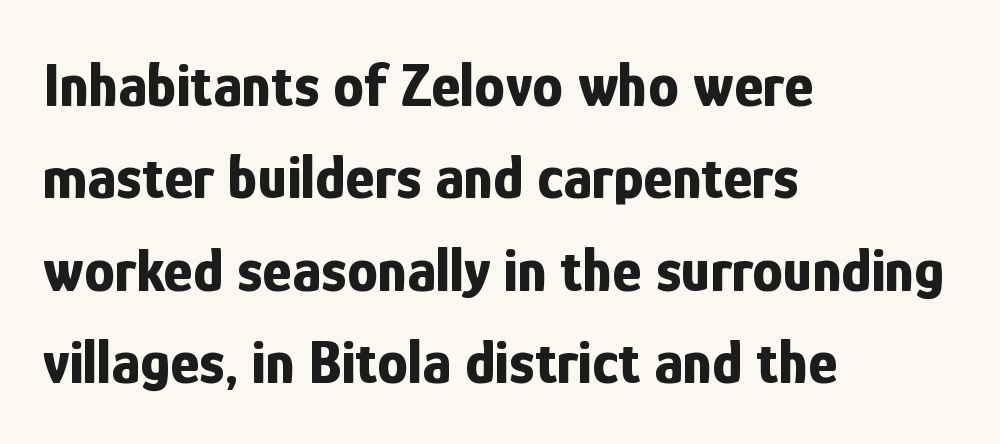
The image shows 62 px bold, condensed sans-serif type, upright; set left-aligned, normal line spacing (1.49x), normal letter spacing, not underlined; low stroke contrast and a medium x-height.
